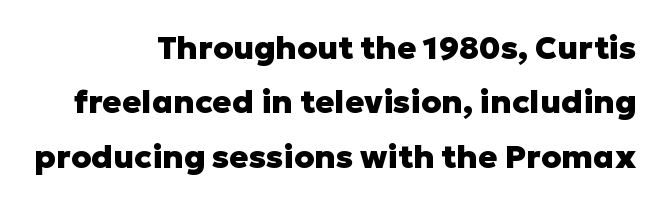
The image shows 32 px heavy sans-serif type, upright; set right-aligned, normal line spacing (1.7x), normal letter spacing, not underlined; low stroke contrast and a medium x-height.
